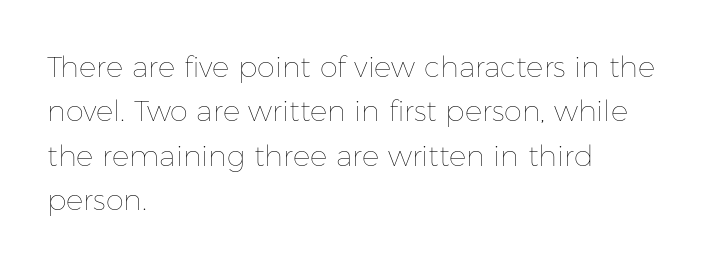
The baseline area is clear. These lines sit exactly where default settings would place them. The ragged edge is on the right, which tells us the setting is flush left. Every character sits straight up, as roman type does. Stems here are at most as thick as an everyday book face. Varying glyph widths throughout — classic text-font behaviour.
